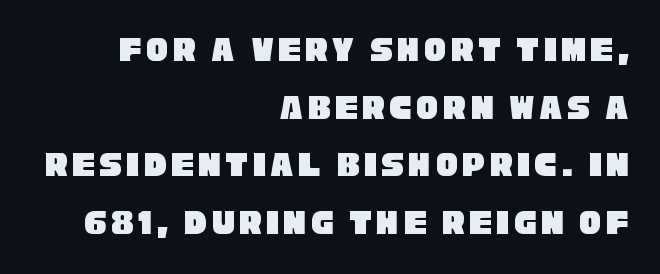
Bare-footed words on every line. The line-height multiplier appears to be the usual default. Grotesque or geometric, the face here clearly has no serifs. Each letter keeps its own natural width here, so spacing adapts to shape.
